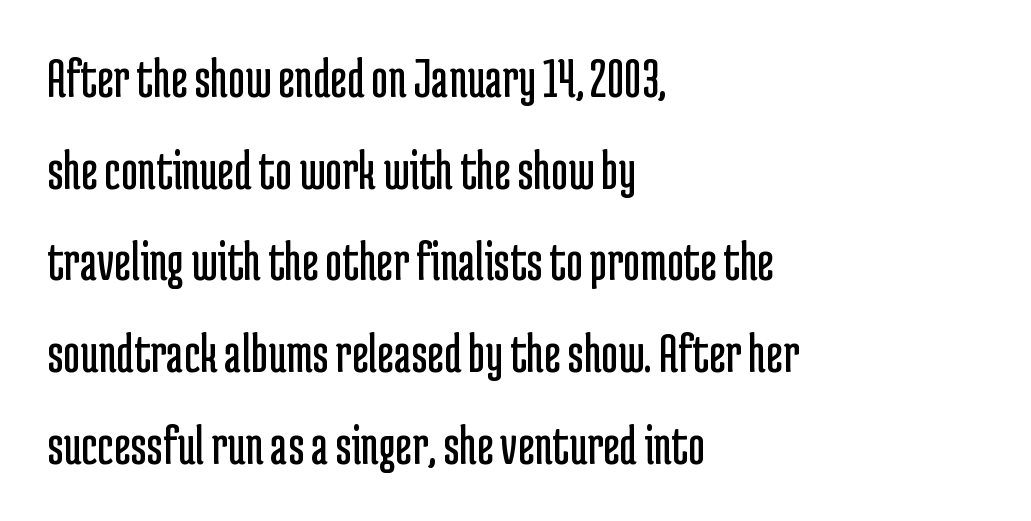
{"serif": "no", "italic": "no", "bold": "no", "weight": "regular", "width": "condensed", "stroke_contrast": "low", "x_height": "medium", "monospaced": "no", "underline": "no", "align": "left", "line_spacing": "normal", "line_spacing_ratio": 1.58, "letter_spacing": "normal", "letter_spacing_em": 0.0, "glyph_px": 58}
